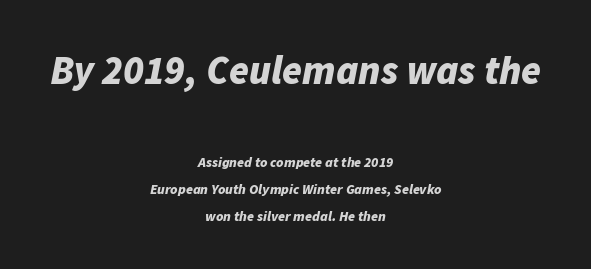
The image shows 40 px bold type, italic (leaning right); set centered, loose line spacing (1.92x), normal letter spacing, not underlined; the first (top) block is 2.86x larger; low stroke contrast and a medium x-height.
